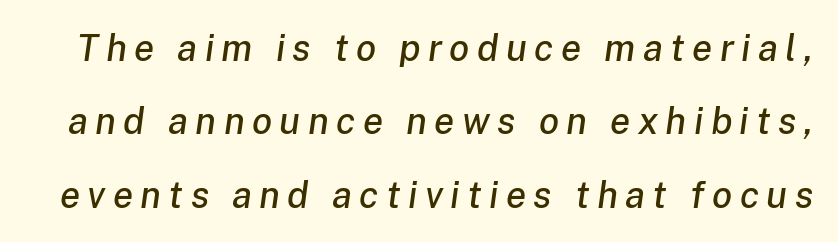
{"italic": "yes", "lean": "right", "slant_degrees": 8, "width": "normal", "stroke_contrast": "low", "x_height": "medium", "monospaced": "no", "underline": "no", "line_spacing": "loose", "line_spacing_ratio": 1.98, "letter_spacing": "wide", "letter_spacing_em": 0.2, "glyph_px": 37}
